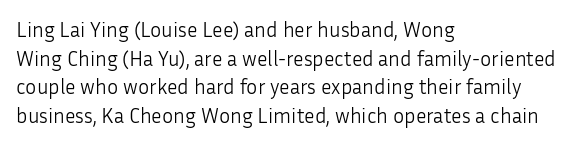
Q: Is the text bold? A: No.
Q: Is the text italic (slanted)? A: No, it is upright.
Q: Is the text underlined? A: No.
Q: How is the paragraph aligned? A: Left-aligned.
Q: Is the spacing between letters normal or unusually wide? A: Normal.
Q: Is the spacing between lines tight, normal or loose? A: Normal.
